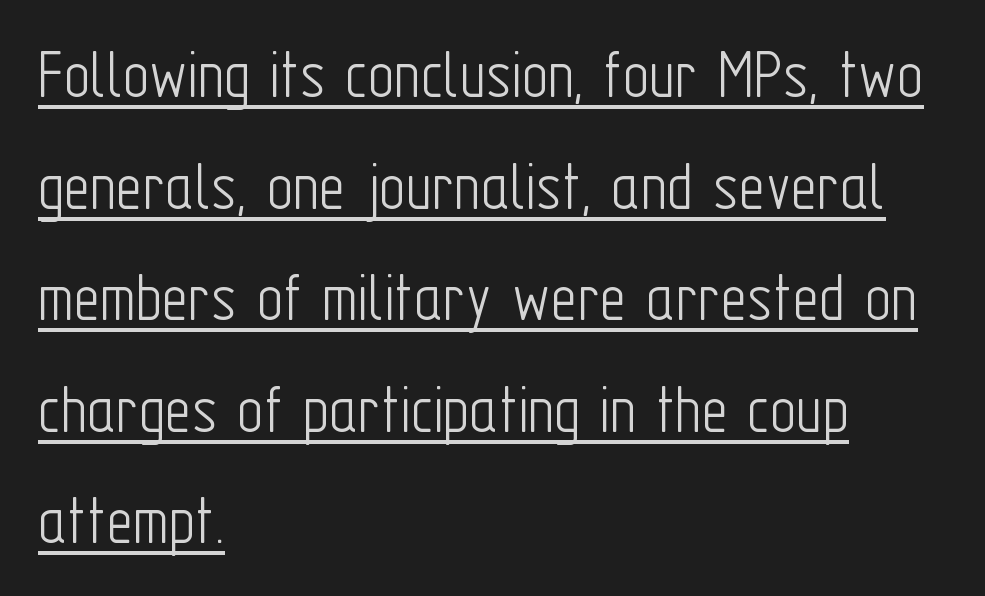
Q: Is the text bold? A: No.
Q: Is the text italic (slanted)? A: No, it is upright.
Q: Is the typeface a serif or a sans-serif typeface? A: Sans-serif.
Q: Is the text underlined? A: Yes.
Q: How is the paragraph aligned? A: Left-aligned.
Q: Is the spacing between letters normal or unusually wide? A: Normal.
Q: Is the spacing between lines tight, normal or loose? A: Normal.
Q: Width (condensed, normal, or wide)? A: Condensed.
Q: Stroke contrast? A: Low.
Q: x-height? A: Medium.
Q: Monospaced? A: No.
